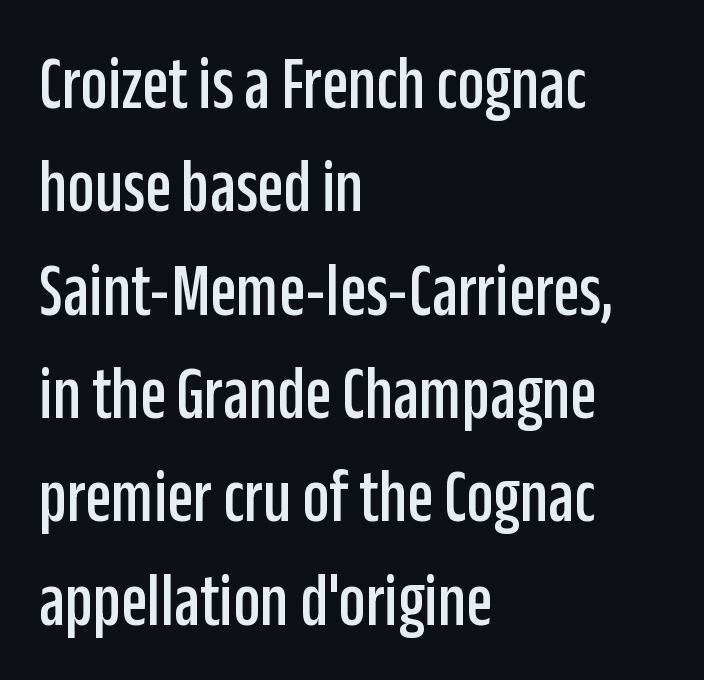
The image shows 76 px condensed sans-serif type, upright; set left-aligned, normal line spacing (1.36x), normal letter spacing, not underlined; low stroke contrast and a large x-height.
